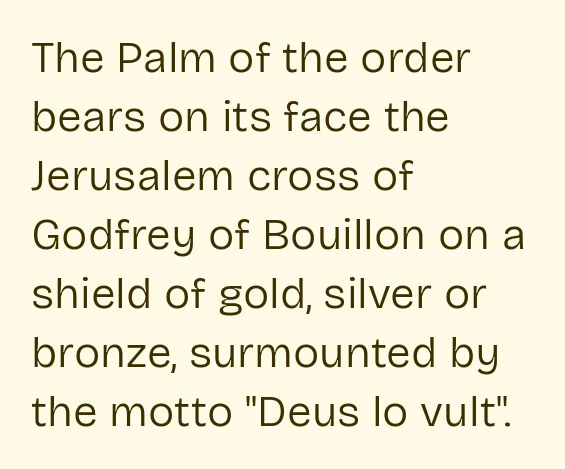
Style check: upright. Here the glyphs are tracked normally, forming tight word shapes. This sample uses a sans-serif face. The face used here is proportionally spaced, like ordinary book or web type. Bare-footed words on every line. The rag falls on the right side of this text block.
